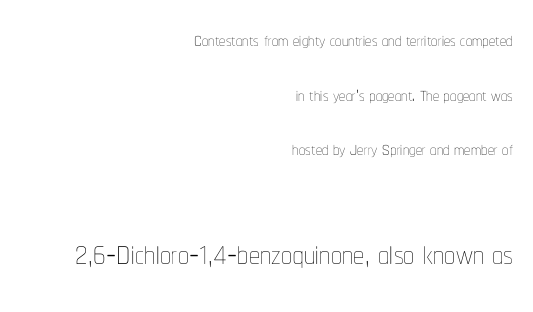
The letters stand straight up with perfectly vertical stems. Bare-footed words on every line. Students, note that the glyphs here touch the page at normal intervals. Caption: face not bold, strokes unweighted. This sample is right-justified, so line beginnings fall wherever the words allow. Reading down the column, the eye jumps a long way to each next line.
